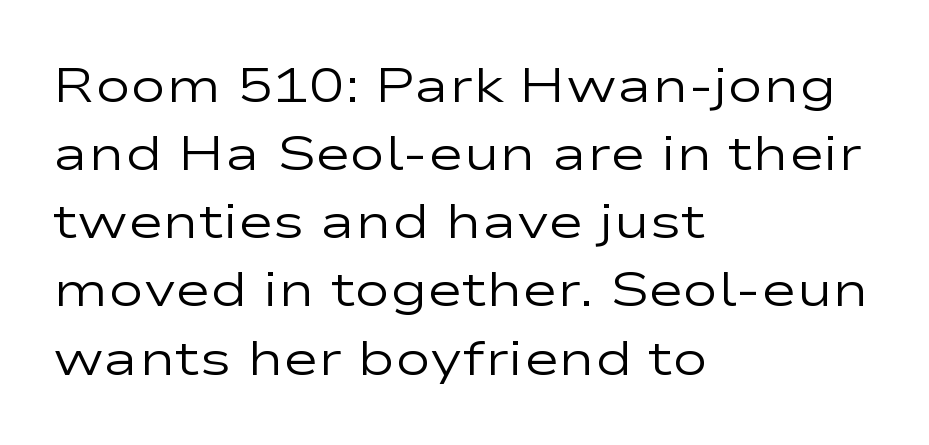
The image shows 48 px regular-weight, wide sans-serif type, upright; set left-aligned, normal line spacing (1.42x), normal letter spacing, not underlined; low stroke contrast and a medium x-height.
